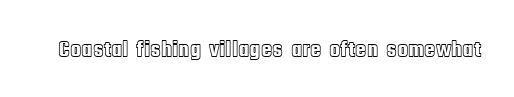
Q: Is the text italic (slanted)? A: No, it is upright.
Q: Is the text underlined? A: No.
Q: Is the spacing between letters normal or unusually wide? A: Normal.
